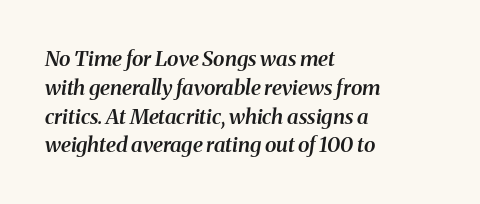
The image shows 21 px text type, italic (leaning right); set left-aligned, normal line spacing (1.37x), normal letter spacing, not underlined.
